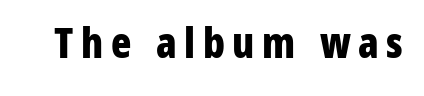
{"serif": "no", "italic": "no", "bold": "yes", "weight": "bold", "width": "condensed", "stroke_contrast": "low", "x_height": "medium", "monospaced": "no", "underline": "no", "glyph_px": 42}
